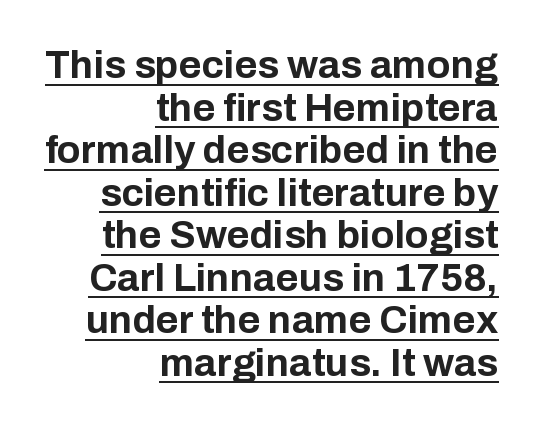
The designer went with a sans here, leaving each stem footless. Glance below the letters and you will spot a drawn line. The vertical gap from one line to the next is small. Line endings align vertically; line beginnings do not. The rendering uses natural spacing where letterforms have individual widths. Heavy, bold letterforms.
